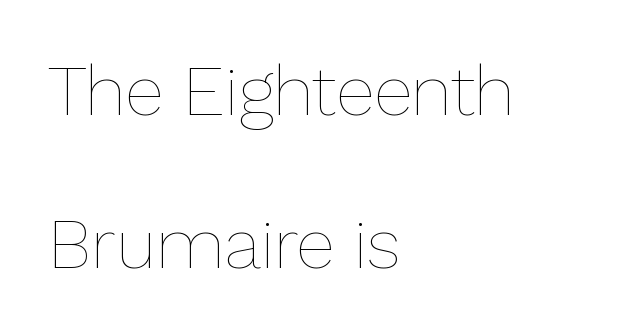
The horizontal fit of the characters is conventional and even. Varying glyph widths throughout — classic text-font behaviour. Casual observation: everything's shoved over to the left. Regarding leading, the lines here are spaced well apart. These glyphs show unthickened strokes, regular width or finer. Posture: vertical.
